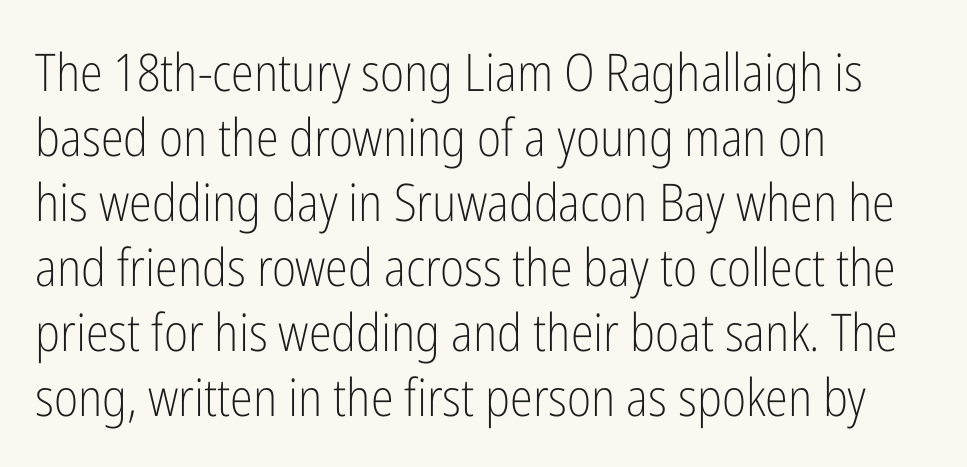
Q: Is the text bold? A: No.
Q: Is the text italic (slanted)? A: No, it is upright.
Q: Is the typeface a serif or a sans-serif typeface? A: Sans-serif.
Q: Is the text underlined? A: No.
Q: How is the paragraph aligned? A: Left-aligned.
Q: Is the spacing between letters normal or unusually wide? A: Normal.
Q: Is the spacing between lines tight, normal or loose? A: Normal.
Q: Width (condensed, normal, or wide)? A: Condensed.
Q: Stroke contrast? A: Low.
Q: x-height? A: Medium.
Q: Monospaced? A: No.
